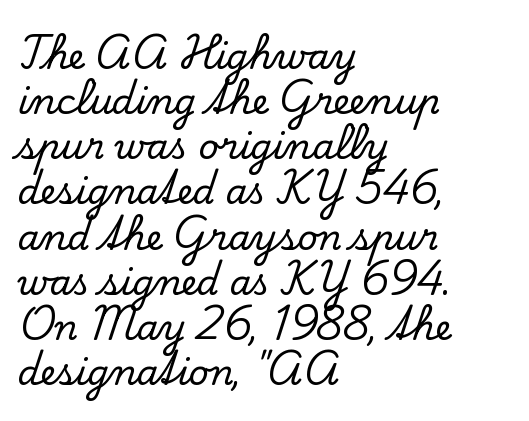
{"serif": "yes", "width": "normal", "stroke_contrast": "low", "x_height": "small", "monospaced": "no", "underline": "no", "align": "left", "line_spacing": "normal", "line_spacing_ratio": 1.29, "letter_spacing": "normal", "letter_spacing_em": 0.0, "glyph_px": 35}
